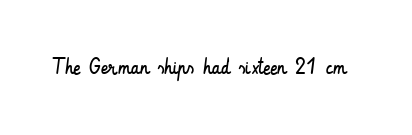
{"italic": "no", "bold": "no", "underline": "no", "letter_spacing": "normal", "letter_spacing_em": 0.0, "glyph_px": 22}
